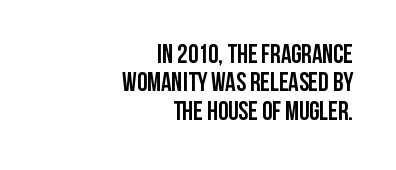
{"italic": "no", "bold": "yes", "underline": "no", "align": "right", "line_spacing": "tight", "line_spacing_ratio": 1.09, "letter_spacing": "normal", "letter_spacing_em": 0.0, "glyph_px": 26}
